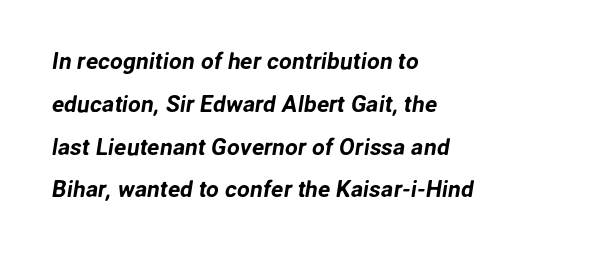
Q: Is the text underlined? A: No.
Q: How is the paragraph aligned? A: Left-aligned.
Q: Is the spacing between letters normal or unusually wide? A: Normal.
